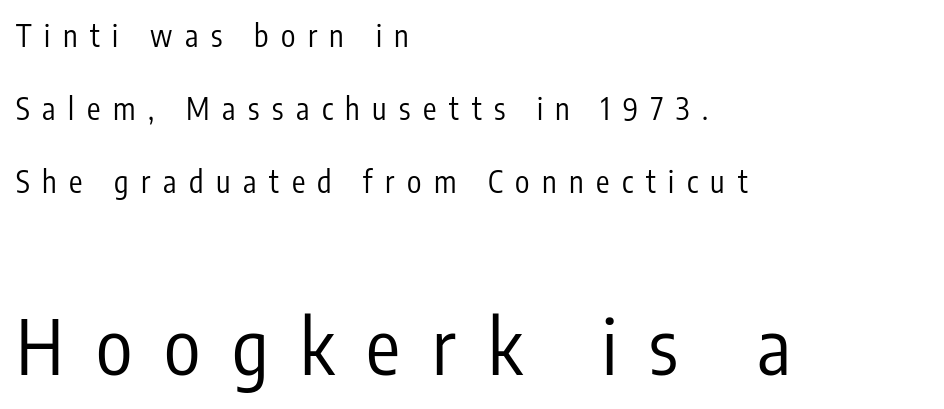
{"serif": "no", "italic": "no", "bold": "no", "weight": "regular", "width": "condensed", "stroke_contrast": "low", "x_height": "medium", "monospaced": "no", "underline": "no", "align": "left", "line_spacing": "loose", "line_spacing_ratio": 2.44, "letter_spacing": "wide", "letter_spacing_em": 0.42, "larger_block": "second", "size_ratio": 2.53, "glyph_px": 76}
